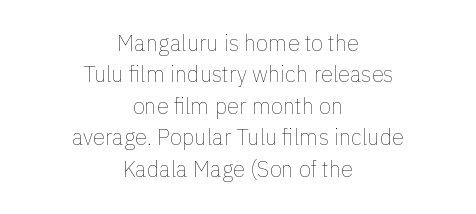
The image shows 22 px text type, upright; set centered, normal line spacing (1.43x), normal letter spacing, not underlined.
